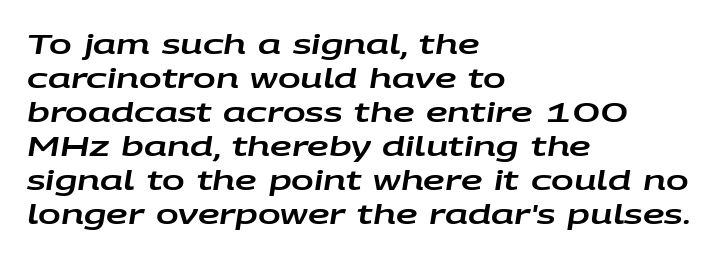
The lettering tilts uniformly, giving the passage an italic look. Does the copy run flush right? No — it runs flush left. The passage shown has conventional tracking throughout. Normally led — the rows are evenly, conventionally spaced. Nobody drew a line under any word here.
